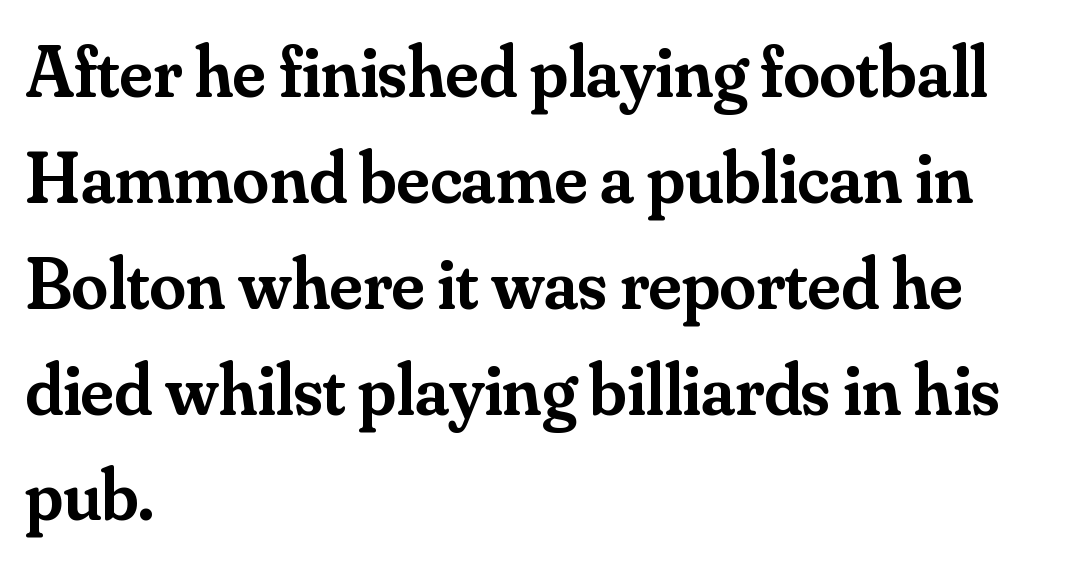
You could not count columns in this text — the font is proportionally spaced. Firm but not heavy-handed strokes: this text is semibold. The rendering anchors every line to the left-hand side. The space between consecutive lines is moderate. These lines are composed in type with serifs. Students, note that the glyphs here touch the page at normal intervals.
